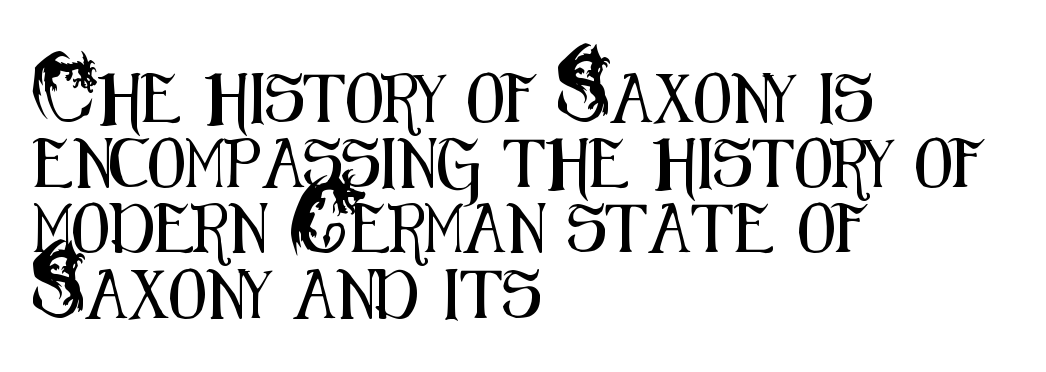
The image shows 49 px condensed sans-serif type, upright; set left-aligned, normal line spacing (1.33x), normal letter spacing, not underlined; medium stroke contrast and a small x-height.
